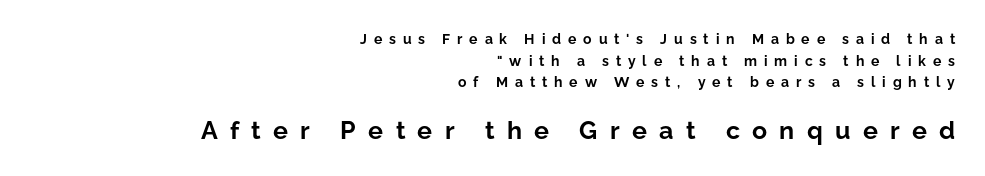
The image shows 25 px bold type, upright; set right-aligned, normal line spacing (1.55x), unusually wide letter spacing (+0.49 em), not underlined; the second (bottom) block is 1.79x larger.
